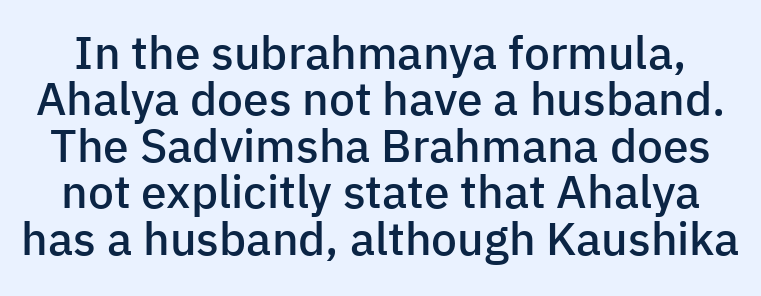
{"serif": "no", "italic": "no", "bold": "semi", "weight": "semibold", "width": "normal", "stroke_contrast": "low", "x_height": "medium", "monospaced": "no", "underline": "no", "line_spacing": "tight", "line_spacing_ratio": 1.01, "letter_spacing": "normal", "letter_spacing_em": 0.0, "glyph_px": 46}
